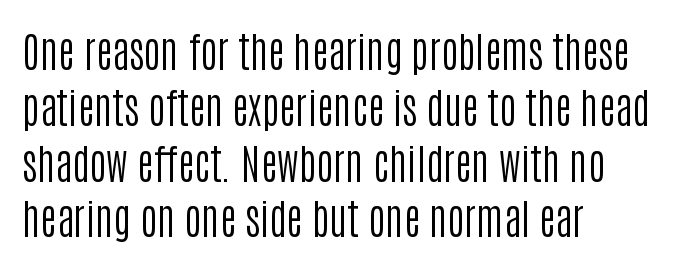
The image shows 41 px regular-weight, condensed sans-serif type, upright; set left-aligned, normal line spacing (1.36x), normal letter spacing, not underlined; low stroke contrast and a large x-height.
